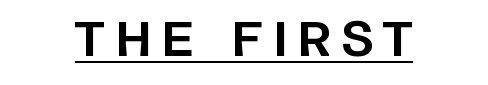
Q: Is the text bold? A: Yes.
Q: Is the text italic (slanted)? A: No, it is upright.
Q: Is the typeface a serif or a sans-serif typeface? A: Sans-serif.
Q: Is the text underlined? A: Yes.
Q: Is the spacing between letters normal or unusually wide? A: Unusually wide.
Q: Width (condensed, normal, or wide)? A: Normal.
Q: Stroke contrast? A: Low.
Q: x-height? A: Large.
Q: Monospaced? A: No.
